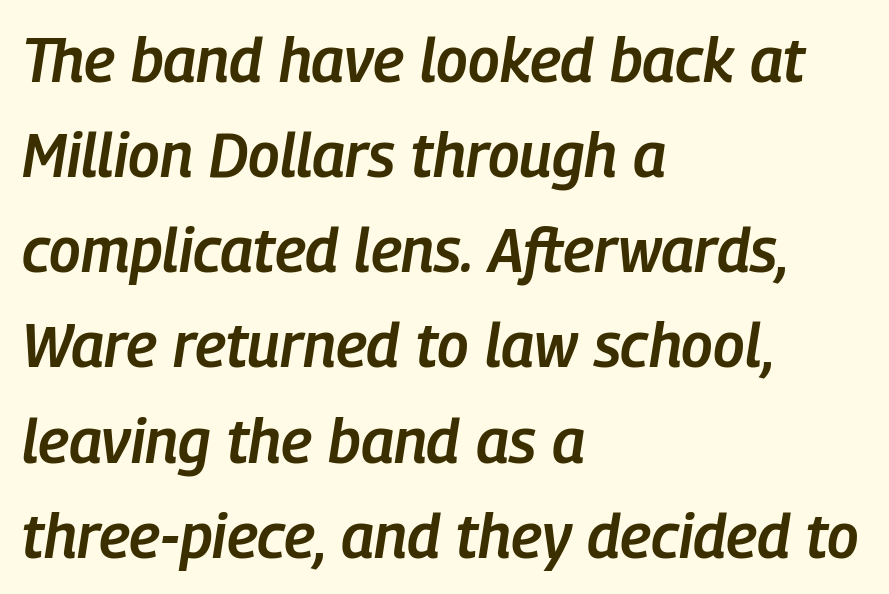
{"italic": "yes", "lean": "right", "slant_degrees": 9, "bold": "semi", "weight": "semibold", "width": "condensed", "stroke_contrast": "low", "x_height": "medium", "monospaced": "no", "underline": "no", "align": "left", "line_spacing": "normal", "line_spacing_ratio": 1.56, "letter_spacing": "normal", "letter_spacing_em": 0.0, "glyph_px": 61}
